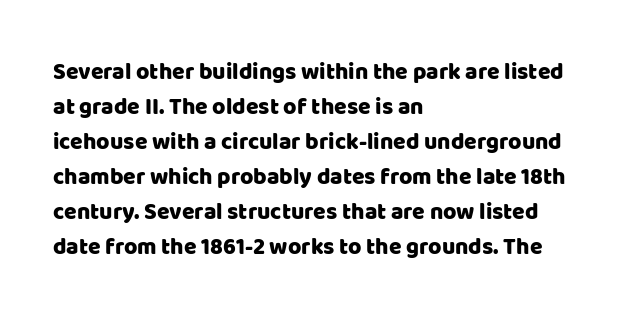
Q: Is the text italic (slanted)? A: No, it is upright.
Q: Is the text underlined? A: No.
Q: How is the paragraph aligned? A: Left-aligned.
Q: Is the spacing between letters normal or unusually wide? A: Normal.
Q: Is the spacing between lines tight, normal or loose? A: Normal.
